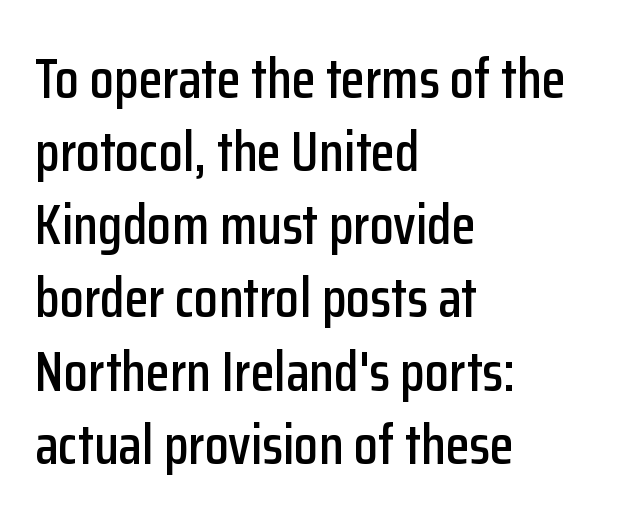
{"serif": "no", "italic": "no", "width": "condensed", "stroke_contrast": "low", "x_height": "medium", "monospaced": "no", "underline": "no", "align": "left", "line_spacing": "normal", "line_spacing_ratio": 1.33, "letter_spacing": "normal", "letter_spacing_em": 0.0, "glyph_px": 55}
